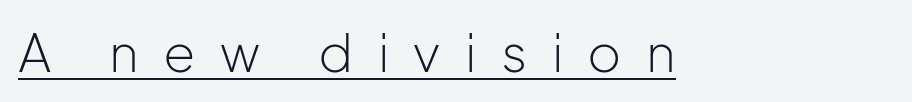
Q: Is the text bold? A: No.
Q: Is the text italic (slanted)? A: No, it is upright.
Q: Is the typeface a serif or a sans-serif typeface? A: Sans-serif.
Q: Is the text underlined? A: Yes.
Q: Is the spacing between letters normal or unusually wide? A: Unusually wide.
Q: Width (condensed, normal, or wide)? A: Normal.
Q: Stroke contrast? A: Low.
Q: x-height? A: Medium.
Q: Monospaced? A: No.
